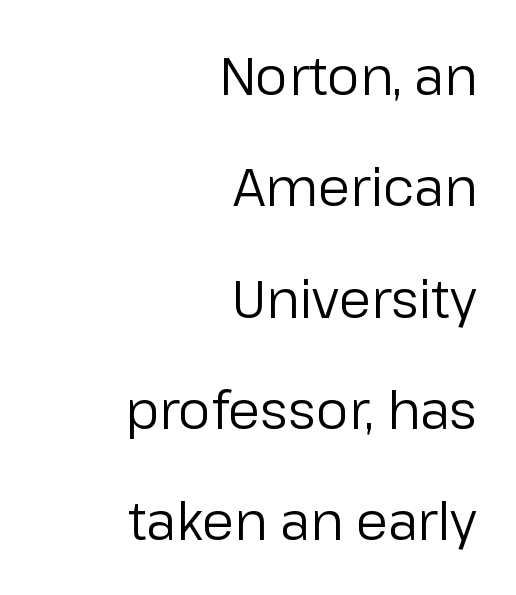
The image shows 52 px regular-weight sans-serif type, upright; set right-aligned, loose line spacing (2.14x), normal letter spacing, not underlined; low stroke contrast and a medium x-height.
